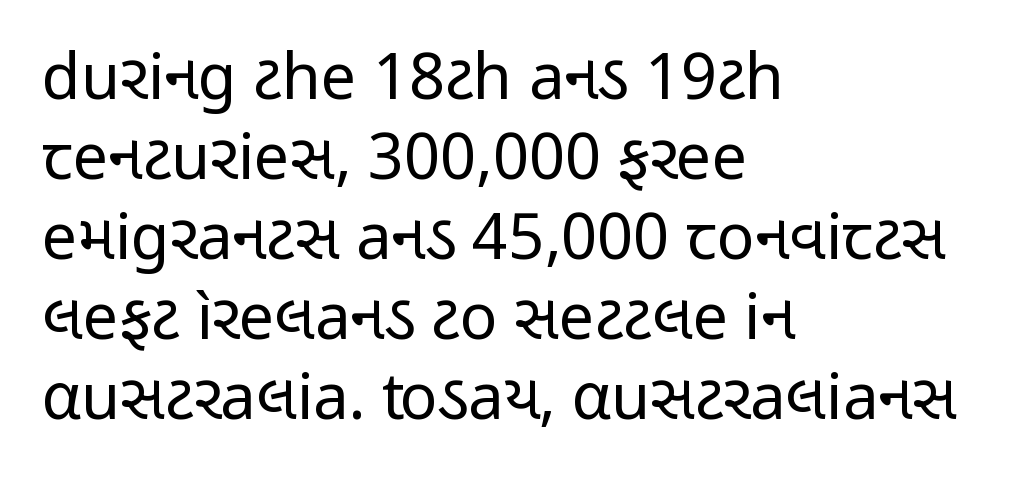
Q: Is the text bold? A: No.
Q: Is the text italic (slanted)? A: No, it is upright.
Q: Is the typeface a serif or a sans-serif typeface? A: Sans-serif.
Q: Is the text underlined? A: No.
Q: How is the paragraph aligned? A: Left-aligned.
Q: Is the spacing between letters normal or unusually wide? A: Normal.
Q: Is the spacing between lines tight, normal or loose? A: Normal.
Q: Width (condensed, normal, or wide)? A: Condensed.
Q: Stroke contrast? A: Low.
Q: x-height? A: Medium.
Q: Monospaced? A: No.
